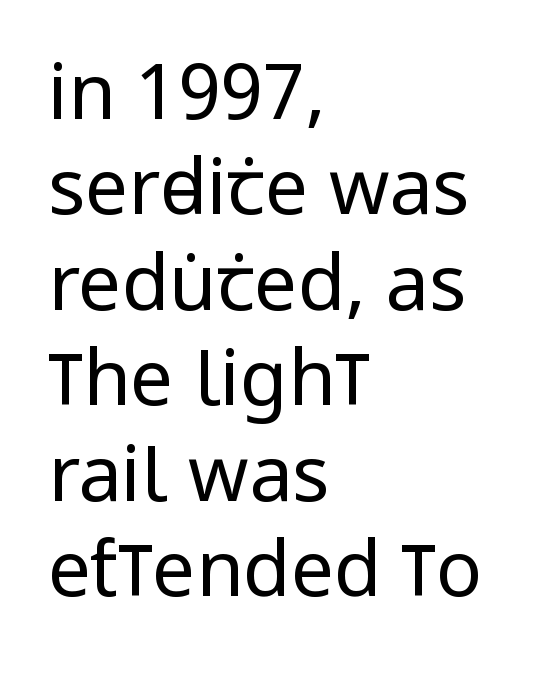
Q: Is the text bold? A: No.
Q: Is the text italic (slanted)? A: No, it is upright.
Q: Is the typeface a serif or a sans-serif typeface? A: Sans-serif.
Q: Is the text underlined? A: No.
Q: How is the paragraph aligned? A: Left-aligned.
Q: Is the spacing between letters normal or unusually wide? A: Normal.
Q: Width (condensed, normal, or wide)? A: Condensed.
Q: Stroke contrast? A: Low.
Q: x-height? A: Large.
Q: Monospaced? A: No.
